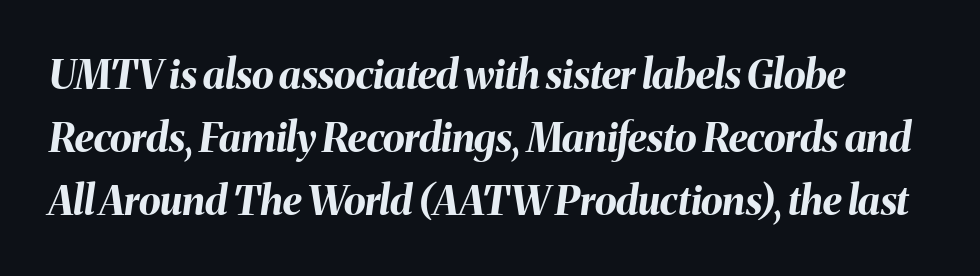
Q: Is the text bold? A: Yes.
Q: Is the text italic (slanted)? A: Yes, it leans right by about 8 degrees.
Q: Is the text underlined? A: No.
Q: Is the spacing between letters normal or unusually wide? A: Normal.
Q: Is the spacing between lines tight, normal or loose? A: Normal.
Q: Width (condensed, normal, or wide)? A: Normal.
Q: Stroke contrast? A: Medium.
Q: x-height? A: Medium.
Q: Monospaced? A: No.
